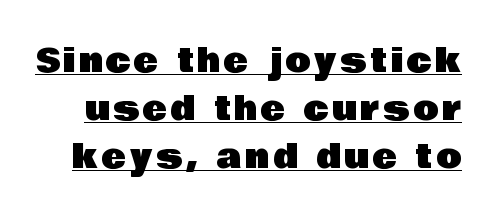
The image shows 33 px sans-serif type, upright; set normal line spacing (1.46x), underlined; low stroke contrast and a large x-height.
